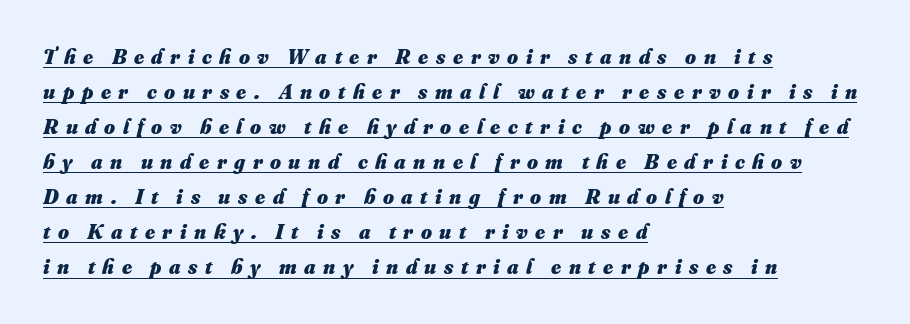
{"bold": "yes", "underline": "yes", "align": "left", "line_spacing": "normal", "line_spacing_ratio": 1.67, "letter_spacing": "wide", "letter_spacing_em": 0.36, "glyph_px": 21}
